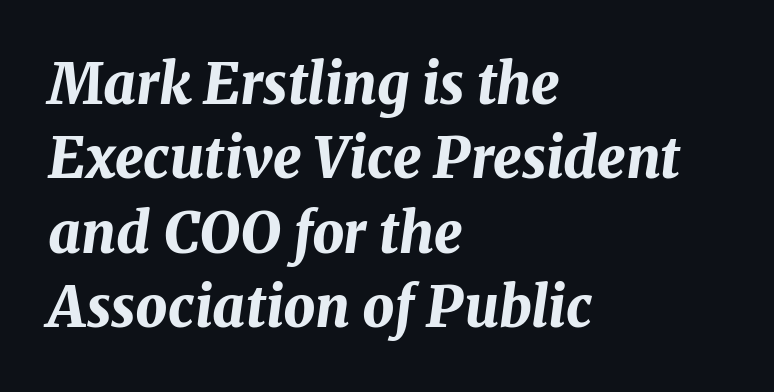
Check under the words: just untouched page. Emphasis-style slanted type is in use. Casual observation: everything's shoved over to the left. Compared with an ordinary text face, these strokes are far heavier — a full bold. Whoever set this chose a conventional vertical rhythm. Tracking value appears to be zero — textbook default spacing.
